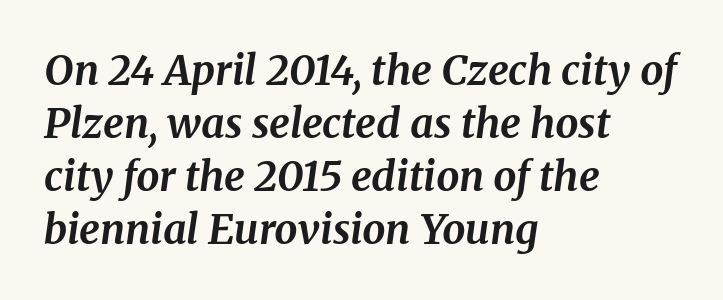
If you drew a line through each stem, it would be angled. The setting favours the left margin, as ordinary paragraphs usually do. I'd call this a serif setting — the letters wear small feet. Here the designer chose a conventional face with non-uniform glyph widths. The block of text has a typical density, with ordinary space between rows.
